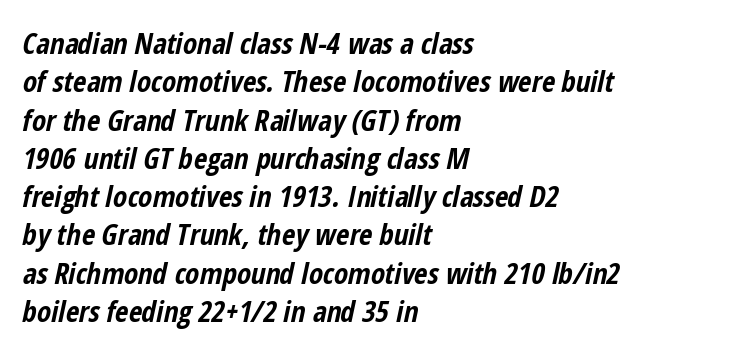
The image shows 29 px bold, condensed type, italic (leaning right); set left-aligned, normal line spacing (1.32x), normal letter spacing, not underlined; low stroke contrast and a medium x-height.
